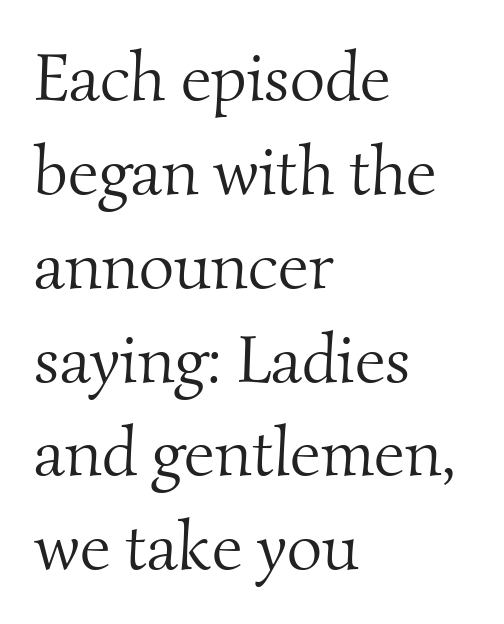
{"serif": "yes", "bold": "no", "weight": "light", "width": "normal", "stroke_contrast": "medium", "x_height": "small", "monospaced": "no", "underline": "no", "align": "left", "line_spacing": "normal", "line_spacing_ratio": 1.38, "letter_spacing": "normal", "letter_spacing_em": 0.0, "glyph_px": 68}
